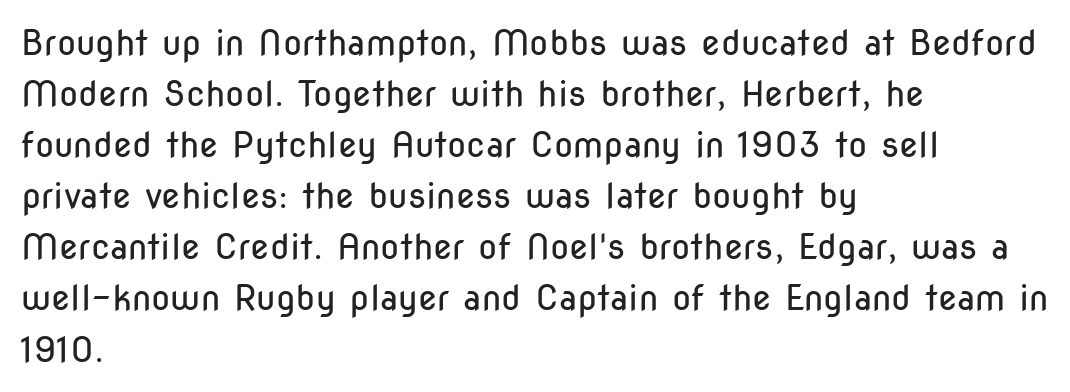
The image shows 35 px regular-weight, condensed sans-serif type, upright; set left-aligned, normal line spacing (1.46x), normal letter spacing, not underlined; low stroke contrast and a medium x-height.
